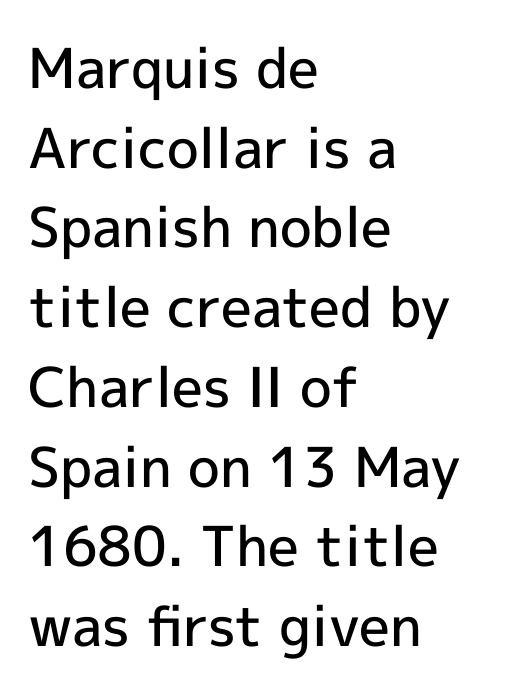
Line beginnings align vertically; line endings do not. On the weight axis this lands at semibold, roughly 600. Vertical strokes here are truly vertical. Whoever set this chose a conventional vertical rhythm. Serifs: no, the terminals of the letterforms are clean.
